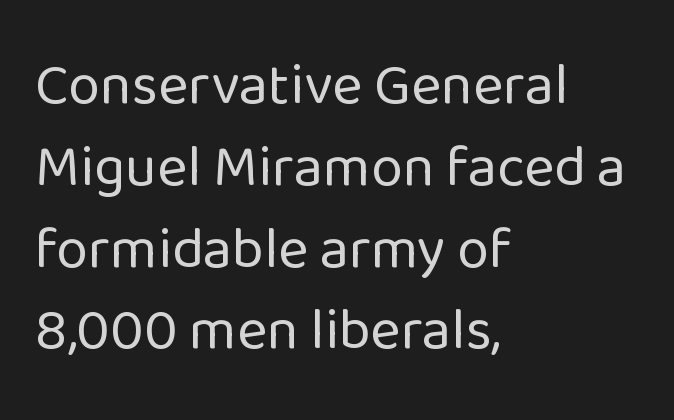
Only glyphs here, with clear space below each row. A typesetter would mark this as roman, not italic. The characters display no serif detailing; their extremities are plain. Counters stay open thanks to moderate or lighter strokes.
